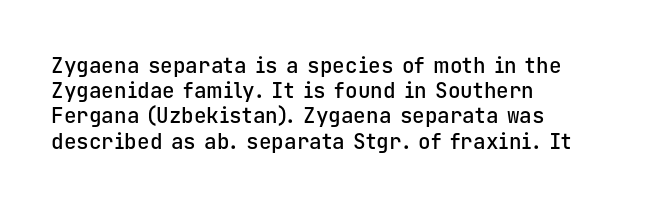
Q: Is the text bold? A: Semi-bold.
Q: Is the text italic (slanted)? A: No, it is upright.
Q: Is the text underlined? A: No.
Q: How is the paragraph aligned? A: Left-aligned.
Q: Is the spacing between letters normal or unusually wide? A: Normal.
